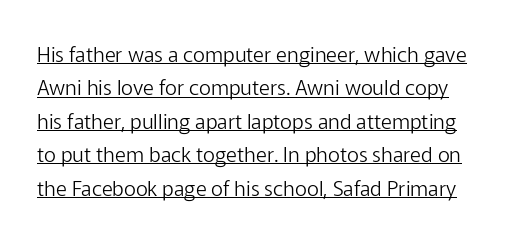
The image shows 21 px text type, upright; set normal line spacing (1.59x), normal letter spacing, underlined.
